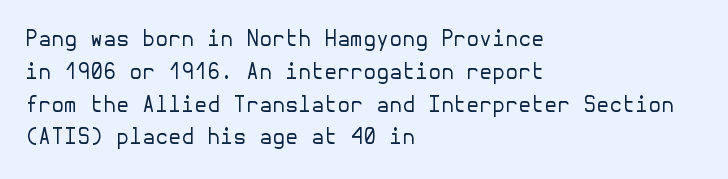
The image shows 21 px text type, upright; set left-aligned, normal line spacing (1.56x), normal letter spacing, not underlined.
